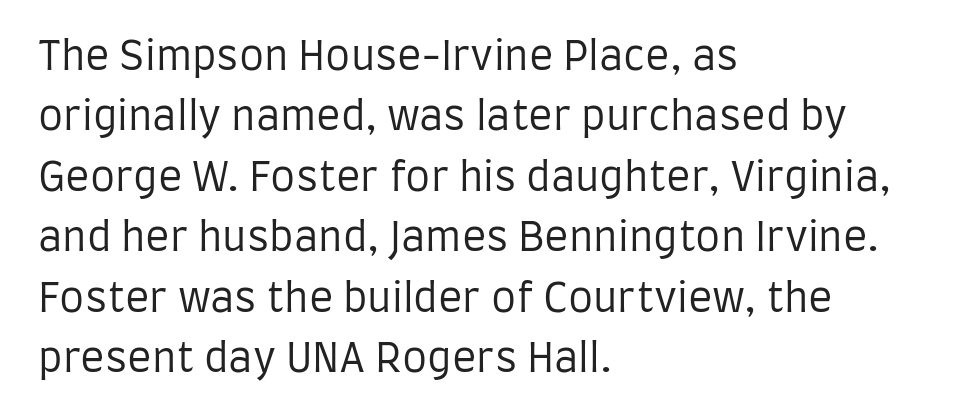
The image shows 40 px regular-weight, condensed sans-serif type, upright; set left-aligned, normal line spacing (1.51x), normal letter spacing, not underlined; low stroke contrast and a large x-height.
